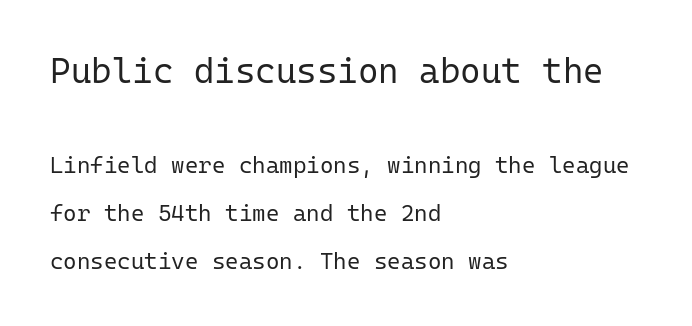
{"serif": "no", "italic": "no", "bold": "no", "weight": "regular", "width": "normal", "stroke_contrast": "low", "x_height": "medium", "monospaced": "yes", "underline": "no", "align": "left", "line_spacing": "loose", "line_spacing_ratio": 2.09, "letter_spacing": "normal", "letter_spacing_em": 0.0, "larger_block": "first", "size_ratio": 1.52, "glyph_px": 35}
